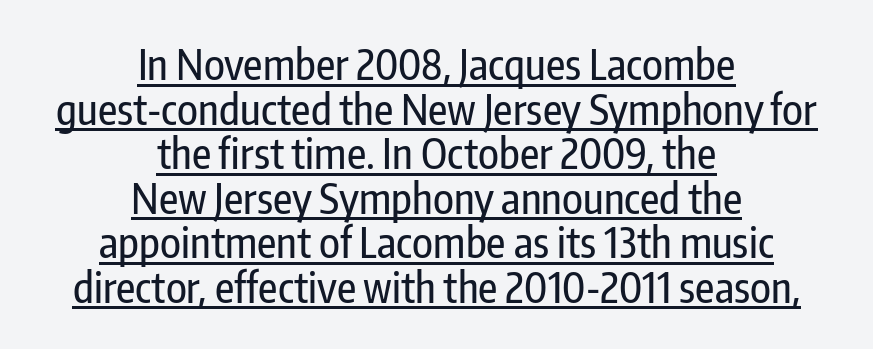
{"serif": "no", "italic": "no", "width": "condensed", "stroke_contrast": "low", "x_height": "medium", "monospaced": "no", "underline": "yes", "align": "center", "line_spacing": "tight", "line_spacing_ratio": 1.06, "letter_spacing": "normal", "letter_spacing_em": 0.0, "glyph_px": 42}
